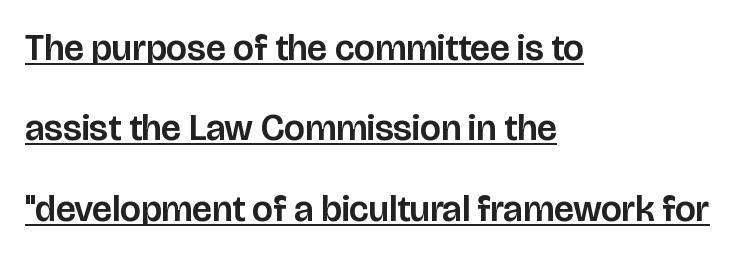
The image shows 37 px sans-serif type, upright; set left-aligned, loose line spacing (2.17x), normal letter spacing, underlined; low stroke contrast and a large x-height.
